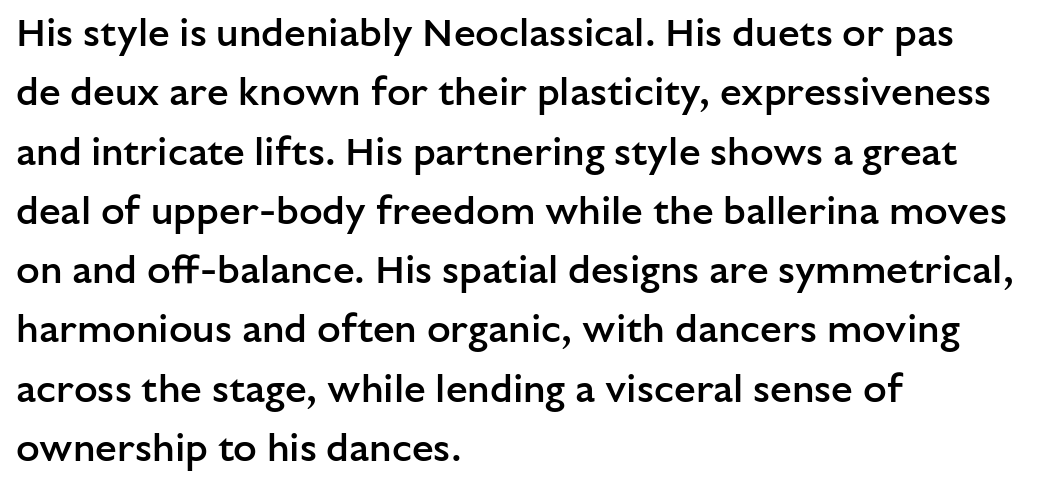
{"serif": "no", "italic": "no", "bold": "semi", "weight": "semibold", "width": "normal", "stroke_contrast": "low", "x_height": "medium", "monospaced": "no", "underline": "no", "align": "left", "line_spacing": "normal", "line_spacing_ratio": 1.52, "letter_spacing": "normal", "letter_spacing_em": 0.0, "glyph_px": 39}
